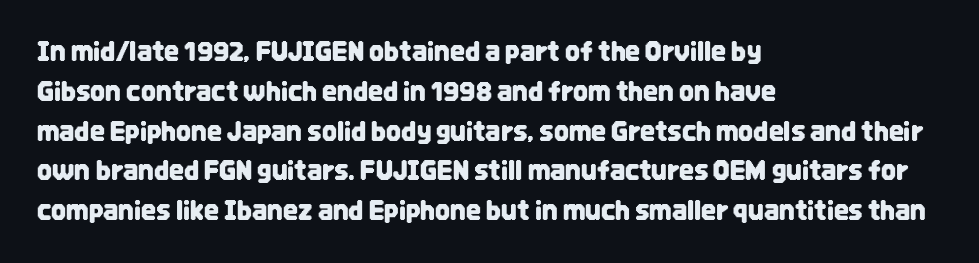
{"italic": "no", "underline": "no", "align": "left", "line_spacing": "normal", "line_spacing_ratio": 1.53, "letter_spacing": "normal", "letter_spacing_em": 0.0, "glyph_px": 26}
